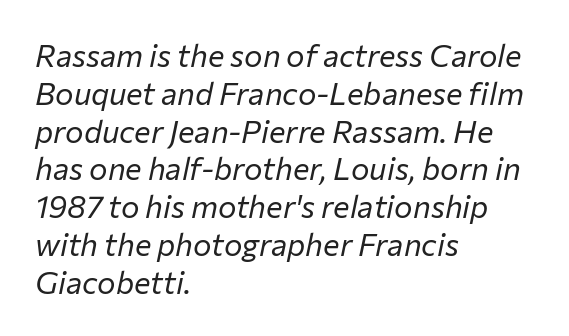
The image shows 31 px regular-weight type, italic (leaning right); set left-aligned, line spacing 1.22x, normal letter spacing, not underlined; low stroke contrast and a medium x-height.
